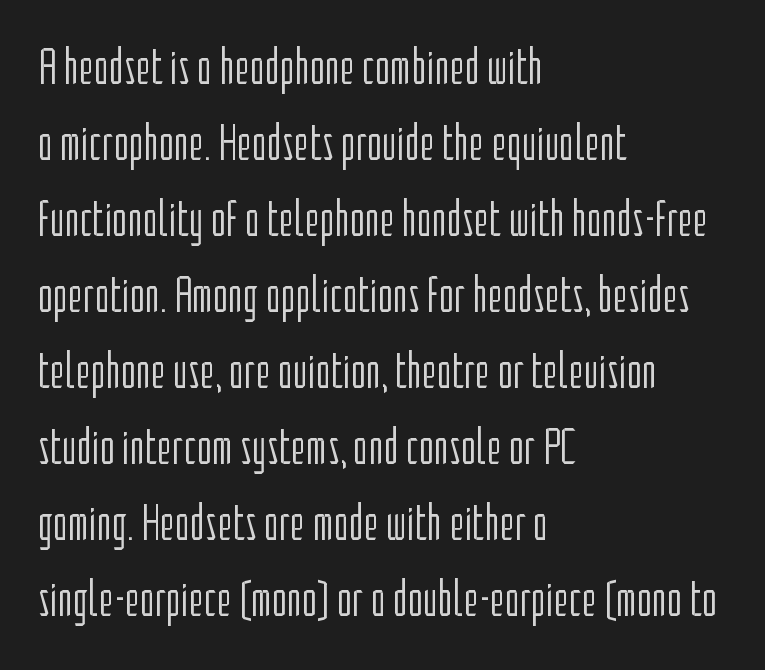
Q: Is the text bold? A: No.
Q: Is the text italic (slanted)? A: No, it is upright.
Q: Is the typeface a serif or a sans-serif typeface? A: Sans-serif.
Q: Is the text underlined? A: No.
Q: How is the paragraph aligned? A: Left-aligned.
Q: Is the spacing between letters normal or unusually wide? A: Normal.
Q: Is the spacing between lines tight, normal or loose? A: Normal.
Q: Width (condensed, normal, or wide)? A: Condensed.
Q: Stroke contrast? A: Low.
Q: x-height? A: Medium.
Q: Monospaced? A: No.
